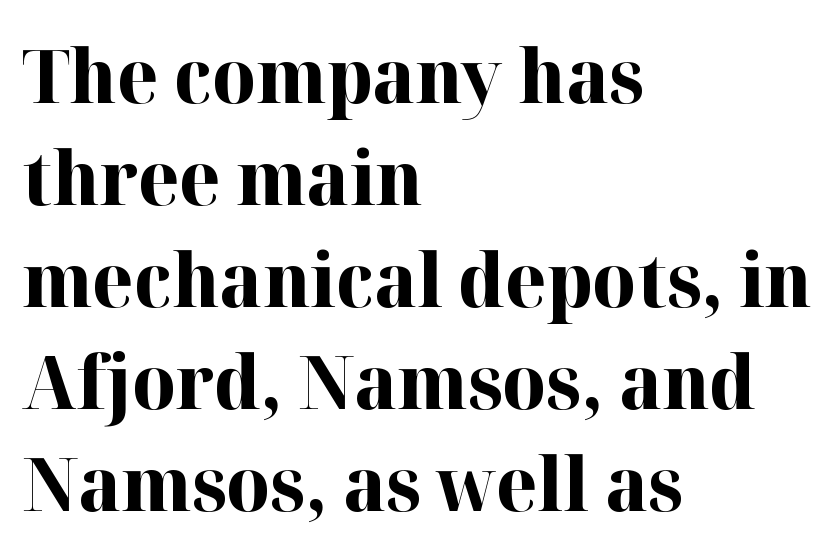
The image shows 75 px bold serif type, upright; set left-aligned, normal line spacing (1.36x), normal letter spacing, not underlined; high stroke contrast and a medium x-height.
